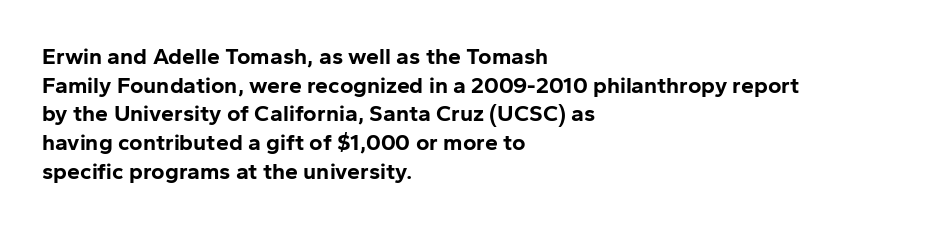
The image shows 23 px bold type, upright; set left-aligned, normal line spacing (1.25x), normal letter spacing, not underlined.
